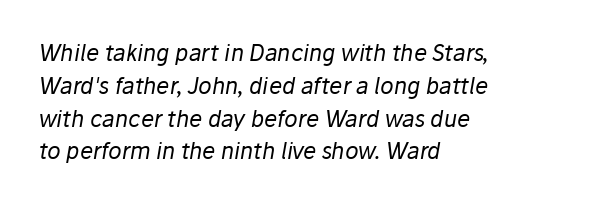
Q: Is the text bold? A: No.
Q: Is the text italic (slanted)? A: Yes, it leans right by about 10 degrees.
Q: Is the text underlined? A: No.
Q: How is the paragraph aligned? A: Left-aligned.
Q: Is the spacing between letters normal or unusually wide? A: Normal.
Q: Is the spacing between lines tight, normal or loose? A: Normal.
